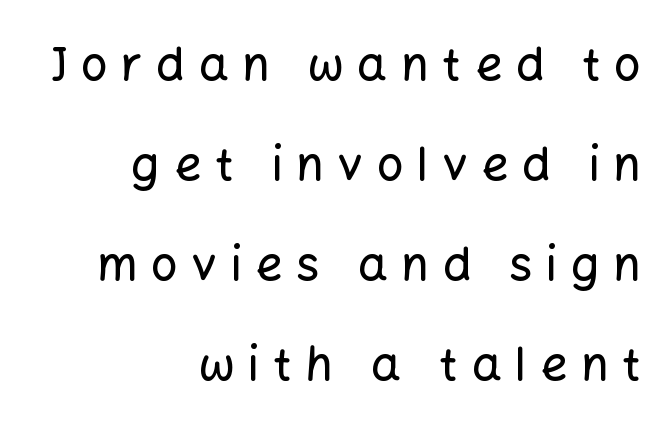
Interline gaps are noticeably wide in this sample. The gap between lines stays unmarked. A student would call this right alignment; a typographer would say flush right, rag left. The face used here is a sans, in the tradition of grotesques and geometrics. Substantial extra tracking has been applied to these lines. Does the lettering tilt? It doesn't — this is upright.
